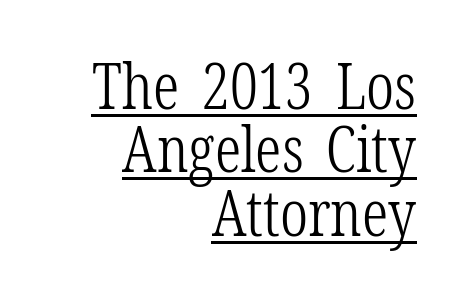
The image shows 64 px light, condensed serif type, upright; set right-aligned, tight line spacing (0.99x), normal letter spacing, underlined; low stroke contrast and a medium x-height.
